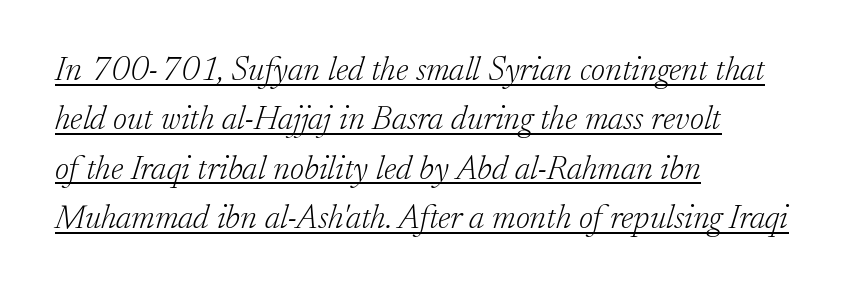
{"serif": "yes", "italic": "yes", "lean": "right", "slant_degrees": 17, "bold": "no", "weight": "light", "width": "normal", "stroke_contrast": "low", "x_height": "small", "monospaced": "no", "underline": "yes", "align": "left", "line_spacing": "normal", "line_spacing_ratio": 1.45, "letter_spacing": "normal", "letter_spacing_em": 0.0, "glyph_px": 34}
